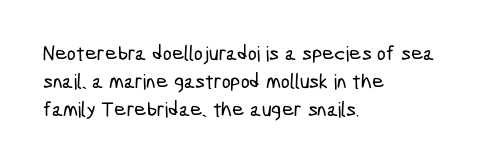
Beneath every word, the page is bare. Each word holds together tightly as a unit, with standard inter-letter gaps. Evenly set lines give the paragraph a standard silhouette. The passage is arranged the way most books set body copy — flush left.
